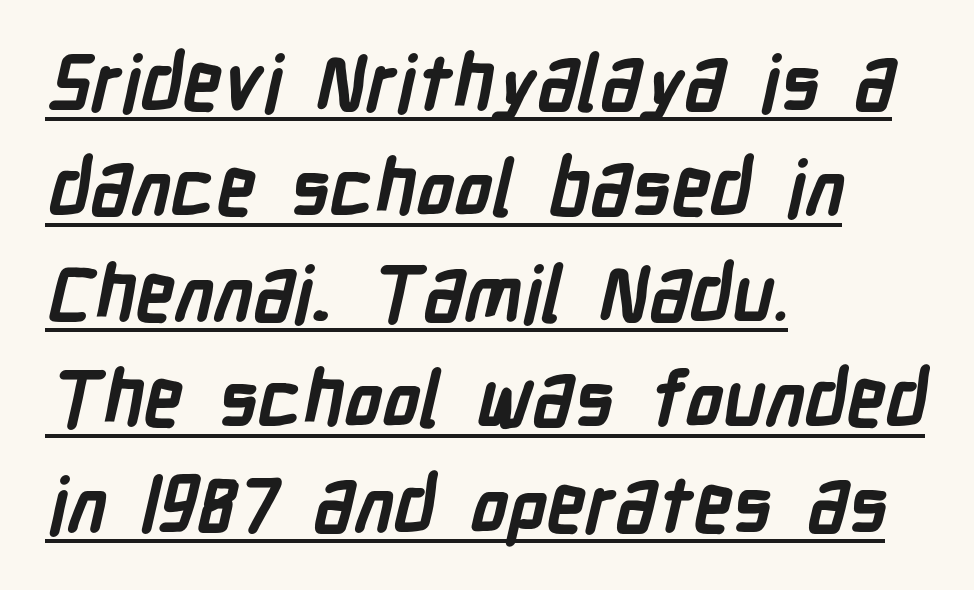
Q: Is the text bold? A: Yes.
Q: Is the typeface a serif or a sans-serif typeface? A: Sans-serif.
Q: Is the text underlined? A: Yes.
Q: How is the paragraph aligned? A: Left-aligned.
Q: Is the spacing between letters normal or unusually wide? A: Normal.
Q: Is the spacing between lines tight, normal or loose? A: Normal.
Q: Width (condensed, normal, or wide)? A: Condensed.
Q: Stroke contrast? A: Low.
Q: x-height? A: Medium.
Q: Monospaced? A: No.
